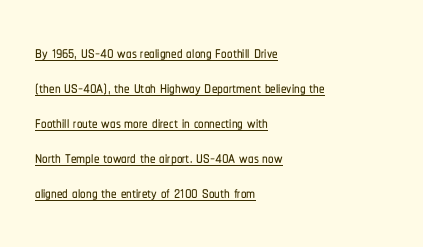
The image shows 22 px text type, upright; set left-aligned, normal line spacing (1.59x), normal letter spacing, underlined.
